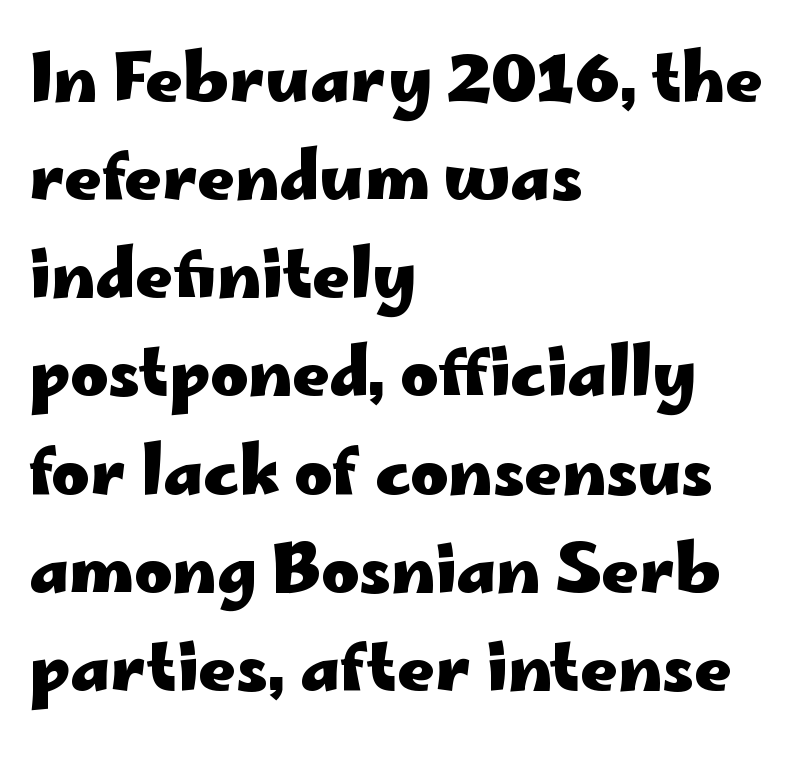
The image shows 65 px heavy, wide sans-serif type, upright; set left-aligned, normal line spacing (1.51x), normal letter spacing, not underlined; low stroke contrast and a small x-height.
